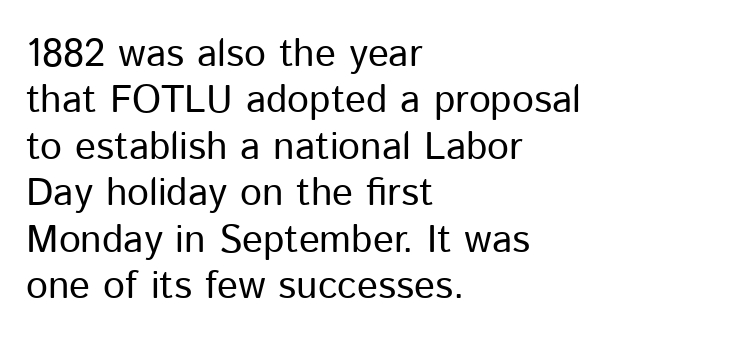
The image shows 39 px regular-weight sans-serif type, upright; set left-aligned, line spacing 1.19x, normal letter spacing, not underlined; low stroke contrast and a medium x-height.
